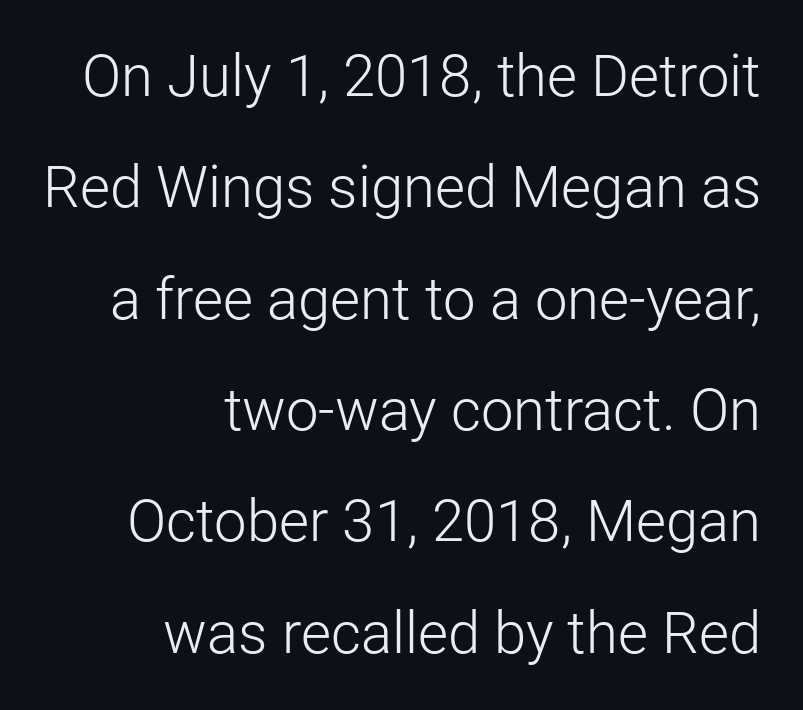
{"serif": "no", "italic": "no", "bold": "no", "weight": "light", "width": "normal", "stroke_contrast": "low", "x_height": "medium", "monospaced": "no", "underline": "no", "align": "right", "line_spacing": "loose", "line_spacing_ratio": 1.92, "letter_spacing": "normal", "letter_spacing_em": 0.0, "glyph_px": 58}
